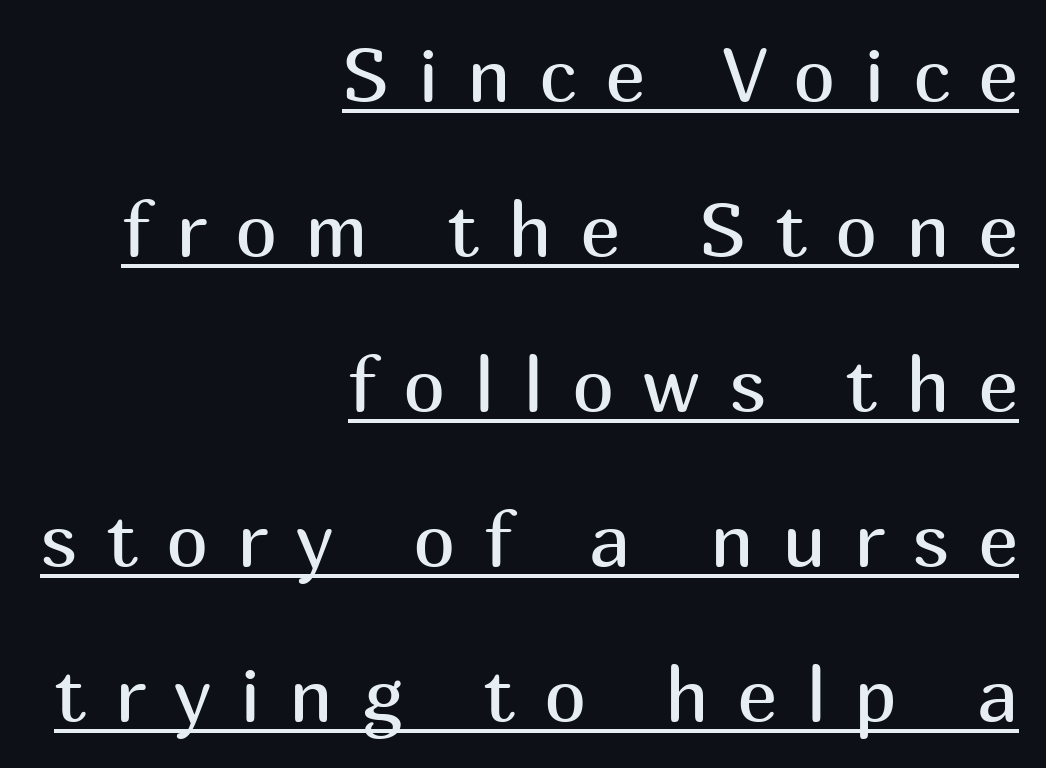
Teacher's note: observe the even right margin — that is flush-right alignment. Underlining? Definitely there. Heft: none added — not bold. The type is letterspaced generously, with wide tracking. These lines are rendered in a variable-pitch font.
